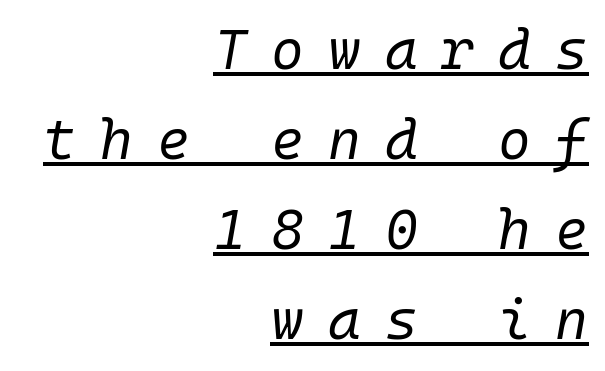
{"italic": "yes", "lean": "right", "slant_degrees": 10, "bold": "no", "weight": "regular", "width": "normal", "stroke_contrast": "low", "x_height": "medium", "underline": "yes", "align": "right", "line_spacing": "normal", "line_spacing_ratio": 1.61, "letter_spacing": "wide", "letter_spacing_em": 0.43, "glyph_px": 56}
